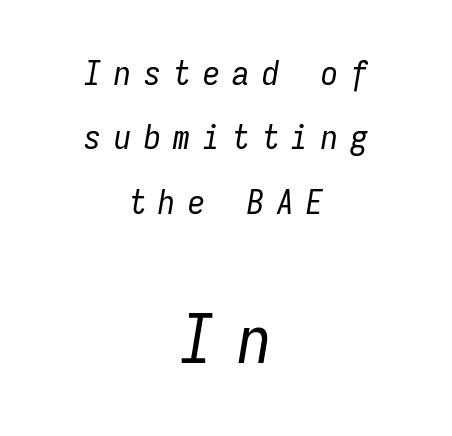
Q: Is the text bold? A: No.
Q: Is the text italic (slanted)? A: Yes, it leans right by about 9 degrees.
Q: Is the text underlined? A: No.
Q: How is the paragraph aligned? A: Centered.
Q: Is the spacing between letters normal or unusually wide? A: Unusually wide.
Q: Which block of text is set in a larger size, the first (top) or the second (bottom)? A: The second (bottom) one.
Q: Width (condensed, normal, or wide)? A: Condensed.
Q: Stroke contrast? A: Low.
Q: x-height? A: Medium.
Q: Monospaced? A: Yes.
